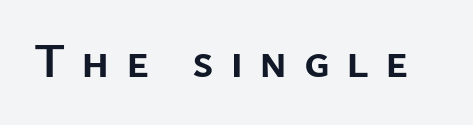
{"serif": "no", "italic": "no", "bold": "yes", "weight": "semibold", "width": "normal", "stroke_contrast": "low", "x_height": "medium", "monospaced": "no", "underline": "no", "letter_spacing": "wide", "letter_spacing_em": 0.34, "glyph_px": 47}
